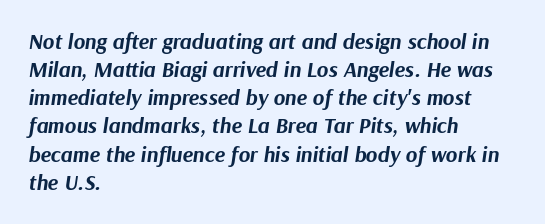
{"italic": "yes", "lean": "right", "slant_degrees": 9, "bold": "yes", "underline": "no", "align": "left", "line_spacing": "normal", "line_spacing_ratio": 1.28, "letter_spacing": "normal", "letter_spacing_em": 0.0, "glyph_px": 22}
